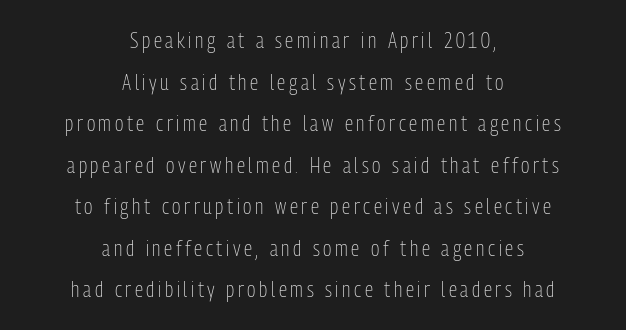
Whoever set this chose breathing room over compactness in the vertical rhythm. The strokes carry an ordinary text weight at most. The area under the type is left untouched. The typography opts for an upright posture over an oblique one. Every row of glyphs is offset so its center matches the block's center.
